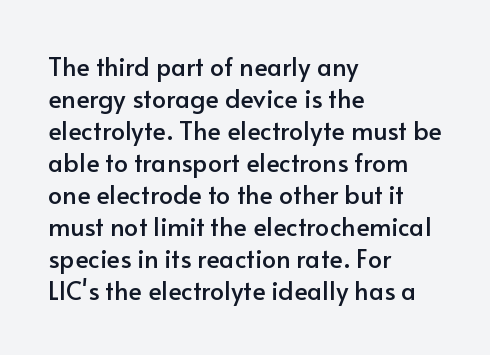
Summary of vertical rhythm: regular, with standard interline spacing. The string is rendered with underlining switched off. This rendering uses left alignment, leaving the right contour irregular. The lettering stays uniformly vertical, giving the passage a roman look. The horizontal fit of the characters is conventional and even.
